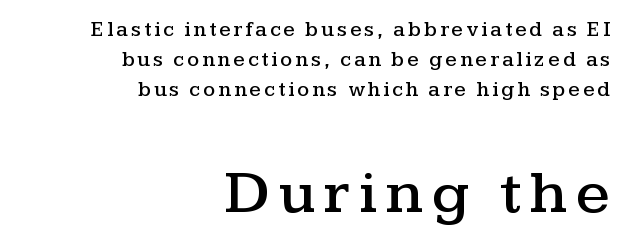
The image shows 62 px wide serif type, upright; set right-aligned, normal line spacing (1.42x), not underlined; the second (bottom) block is 2.95x larger; medium stroke contrast and a medium x-height.
